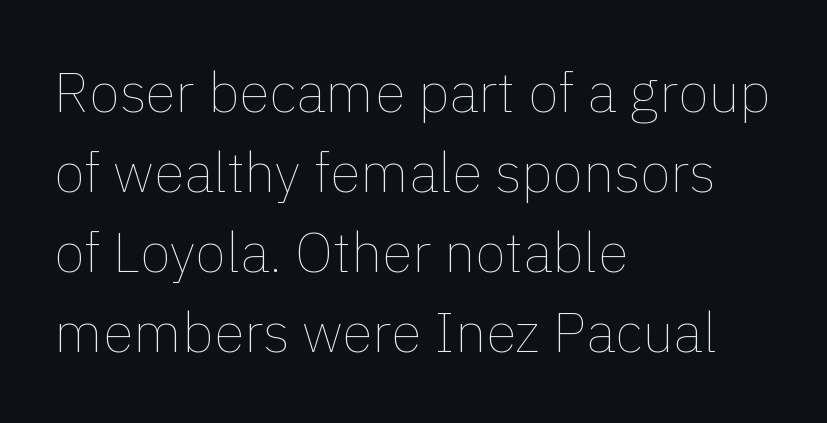
Q: Is the text bold? A: No.
Q: Is the text italic (slanted)? A: No, it is upright.
Q: Is the text underlined? A: No.
Q: How is the paragraph aligned? A: Left-aligned.
Q: Is the spacing between letters normal or unusually wide? A: Normal.
Q: Is the spacing between lines tight, normal or loose? A: Normal.
Q: Width (condensed, normal, or wide)? A: Normal.
Q: x-height? A: Medium.
Q: Monospaced? A: No.
